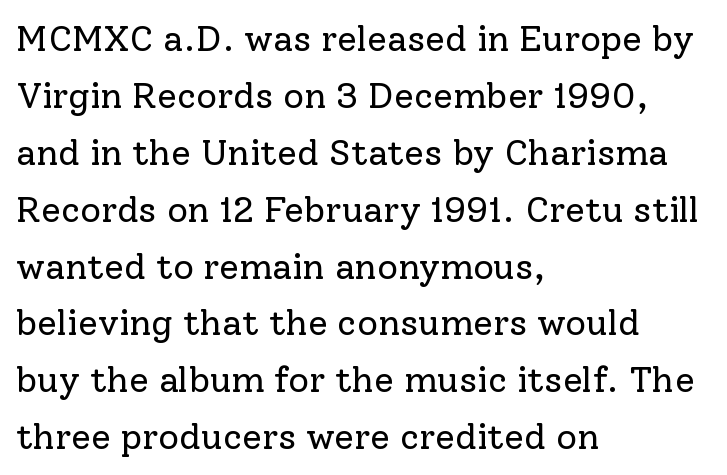
Q: Is the text bold? A: No.
Q: Is the text italic (slanted)? A: No, it is upright.
Q: Is the typeface a serif or a sans-serif typeface? A: Serif.
Q: Is the text underlined? A: No.
Q: How is the paragraph aligned? A: Left-aligned.
Q: Is the spacing between letters normal or unusually wide? A: Normal.
Q: Is the spacing between lines tight, normal or loose? A: Normal.
Q: Width (condensed, normal, or wide)? A: Normal.
Q: Stroke contrast? A: Low.
Q: x-height? A: Medium.
Q: Monospaced? A: No.
